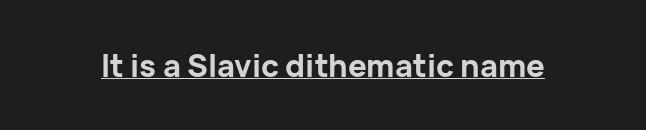
Q: Is the text bold? A: Yes.
Q: Is the text italic (slanted)? A: No, it is upright.
Q: Is the typeface a serif or a sans-serif typeface? A: Sans-serif.
Q: Is the text underlined? A: Yes.
Q: Is the spacing between letters normal or unusually wide? A: Normal.
Q: Width (condensed, normal, or wide)? A: Normal.
Q: Stroke contrast? A: Low.
Q: x-height? A: Medium.
Q: Monospaced? A: No.
